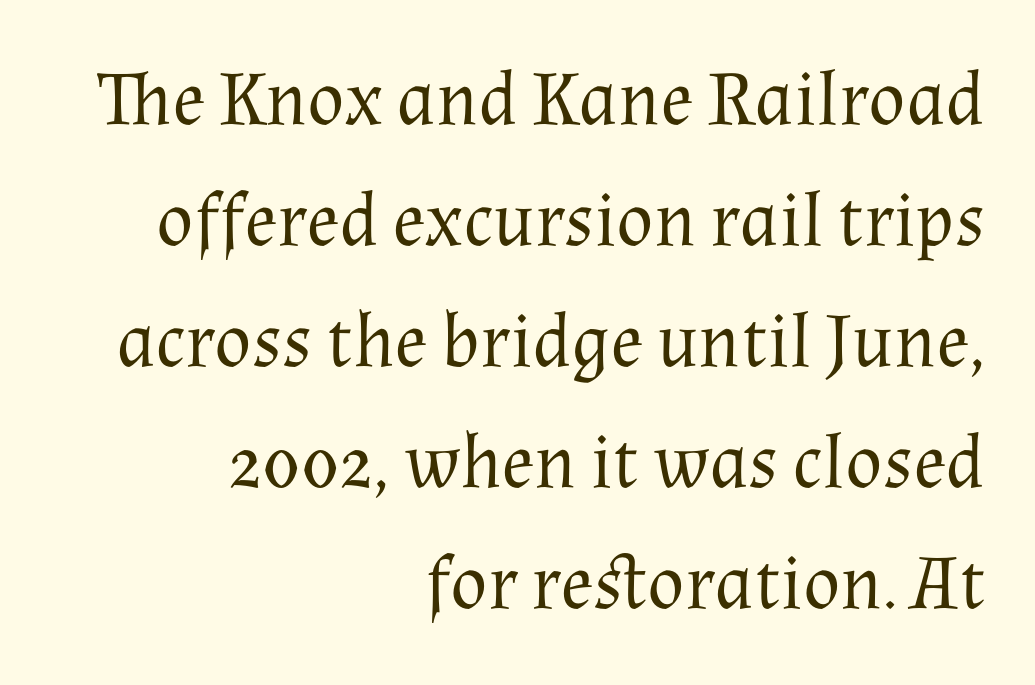
{"serif": "yes", "italic": "no", "bold": "no", "weight": "regular", "width": "normal", "stroke_contrast": "medium", "x_height": "medium", "monospaced": "no", "underline": "no", "align": "right", "line_spacing": "normal", "line_spacing_ratio": 1.57, "letter_spacing": "normal", "letter_spacing_em": 0.0, "glyph_px": 77}
